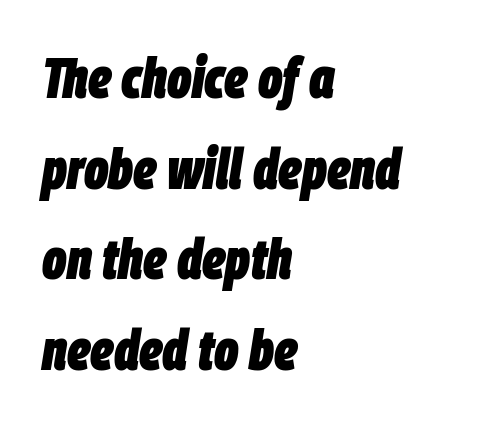
The whole block is typeset with a tilt. Alignment: flush left. Rule under the text: the space is simply empty. Heft: maximum for text — a bold. In terms of letterspacing, this is plain default setting.
